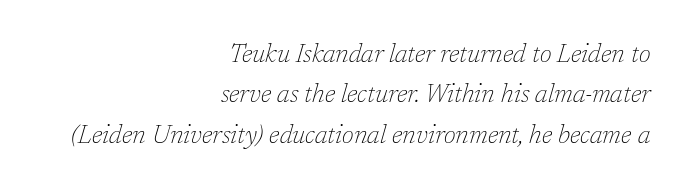
The image shows 25 px text type, italic (leaning right); set right-aligned, normal line spacing (1.62x), normal letter spacing, not underlined.
